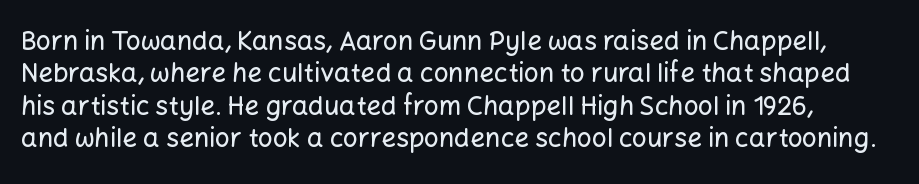
The image shows 26 px text type, upright; set normal line spacing (1.25x), normal letter spacing, not underlined.
